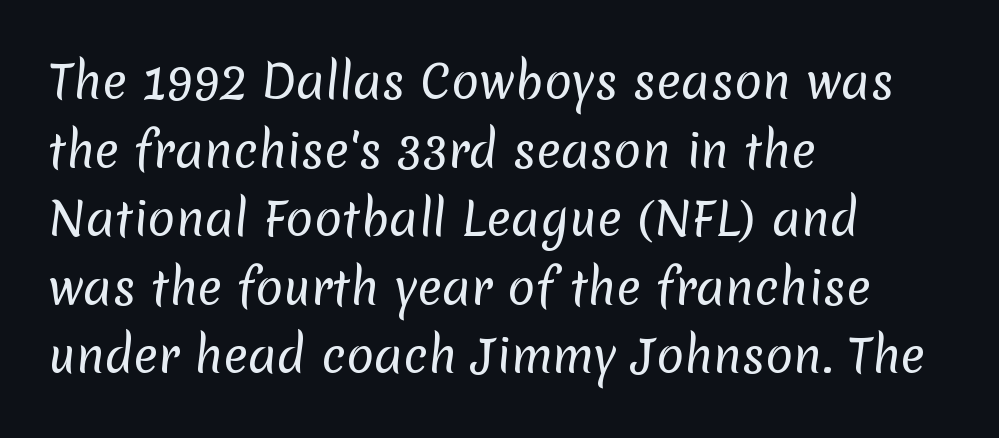
{"serif": "no", "bold": "no", "weight": "regular", "width": "normal", "stroke_contrast": "low", "x_height": "medium", "monospaced": "no", "underline": "no", "align": "left", "line_spacing": "normal", "line_spacing_ratio": 1.49, "letter_spacing": "normal", "letter_spacing_em": 0.0, "glyph_px": 46}
